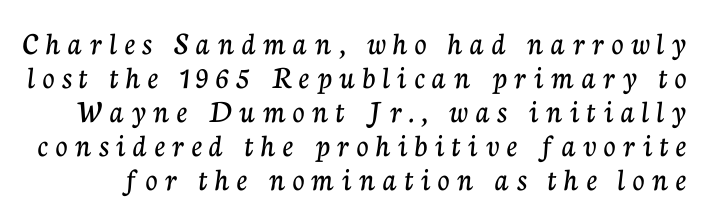
Q: Is the text italic (slanted)? A: Yes.
Q: Is the typeface a serif or a sans-serif typeface? A: Serif.
Q: Is the text underlined? A: No.
Q: Is the spacing between letters normal or unusually wide? A: Unusually wide.
Q: Is the spacing between lines tight, normal or loose? A: Tight.
Q: Width (condensed, normal, or wide)? A: Normal.
Q: Stroke contrast? A: Low.
Q: x-height? A: Medium.
Q: Monospaced? A: No.
